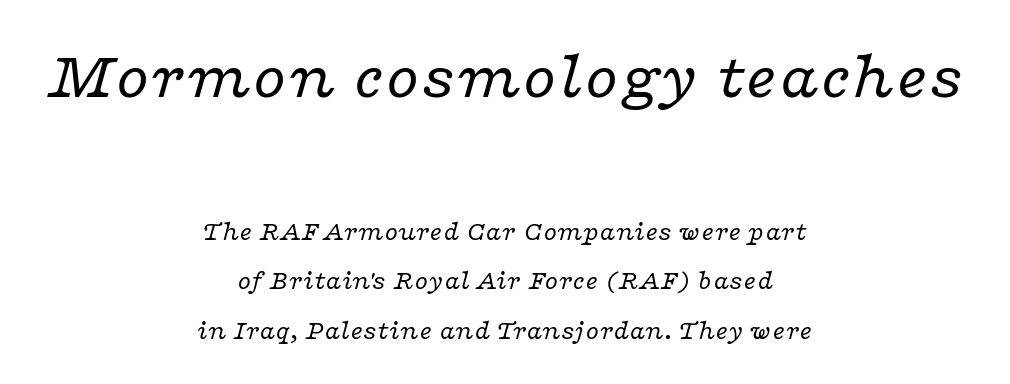
Q: Is the text bold? A: No.
Q: Is the text italic (slanted)? A: Yes, it leans right by about 16 degrees.
Q: Is the typeface a serif or a sans-serif typeface? A: Serif.
Q: Is the text underlined? A: No.
Q: How is the paragraph aligned? A: Centered.
Q: Is the spacing between letters normal or unusually wide? A: Normal.
Q: Which block of text is set in a larger size, the first (top) or the second (bottom)? A: The first (top) one.
Q: Width (condensed, normal, or wide)? A: Wide.
Q: Stroke contrast? A: Low.
Q: x-height? A: Medium.
Q: Monospaced? A: No.
